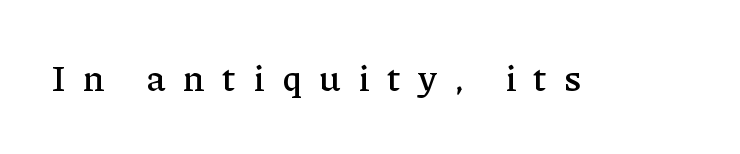
Look at the bottom of the vertical strokes: they flare into serifs here. Tracking here is generous; glyphs stand well apart from one another. The space directly below the letters is spotless. It's the straight-up-and-down kind of type. Spacing verdict: proportional, widths tailored to each character.
